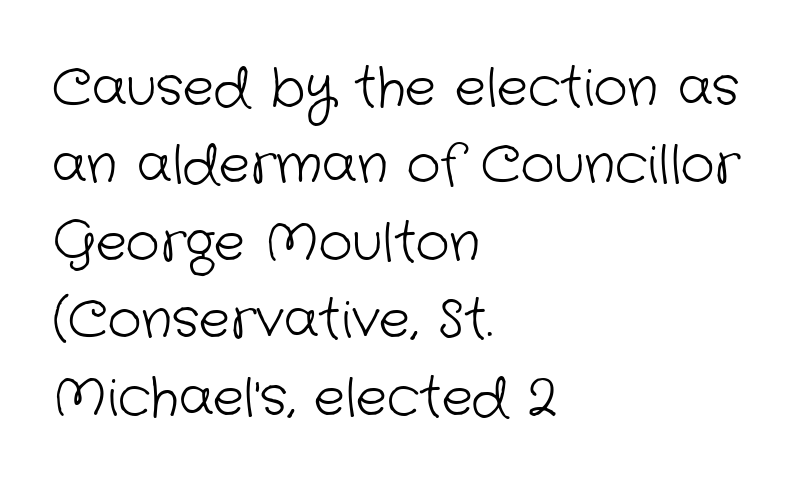
The block of text has a typical density, with ordinary space between rows. The letters sit at their default tracking, neither squeezed nor spread. A typesetter would label this face a sans. Note the varied advance widths — an 'i' is clearly narrower than an 'm'. Alignment: flush left. Underline: absent.
